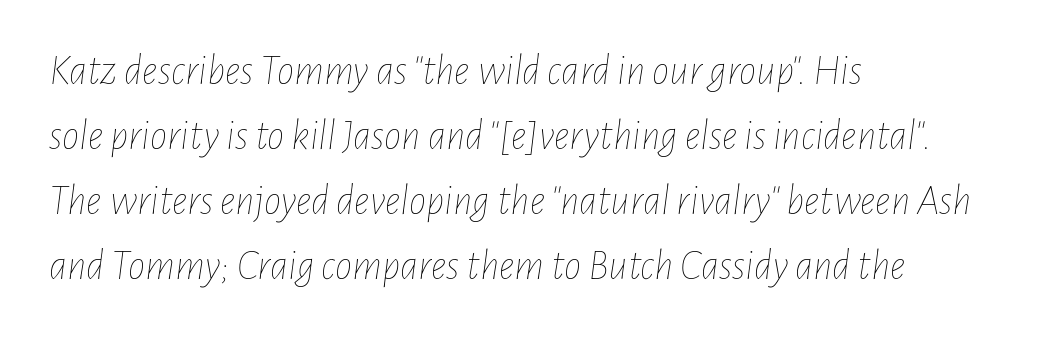
Q: Is the text bold? A: No.
Q: Is the text italic (slanted)? A: Yes, it leans right by about 7 degrees.
Q: Is the text underlined? A: No.
Q: How is the paragraph aligned? A: Left-aligned.
Q: Is the spacing between letters normal or unusually wide? A: Normal.
Q: Is the spacing between lines tight, normal or loose? A: Normal.
Q: Width (condensed, normal, or wide)? A: Condensed.
Q: Stroke contrast? A: Low.
Q: x-height? A: Medium.
Q: Monospaced? A: No.
